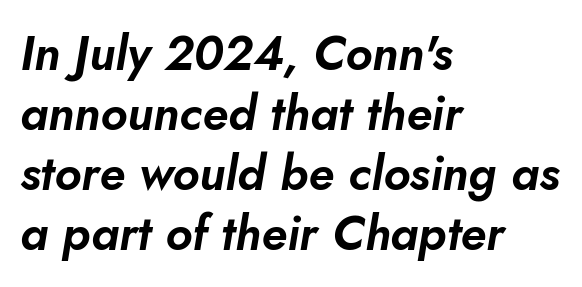
The image shows 48 px text type, italic (leaning right); set left-aligned, normal line spacing (1.25x), normal letter spacing, not underlined; low stroke contrast and a small x-height.
